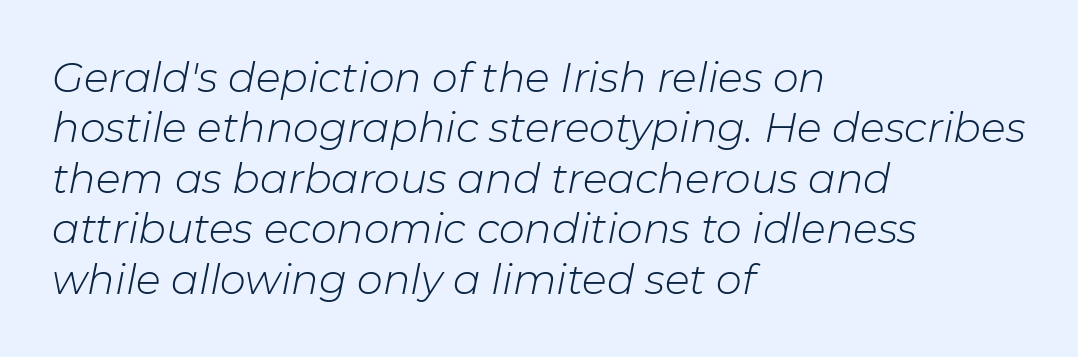
The passage shown is typed in a proportional face where columns would drift. The space directly below the letters is spotless. The type is set solid horizontally, with unmodified tracking. The characters are drawn with everyday or finer stroke widths.
